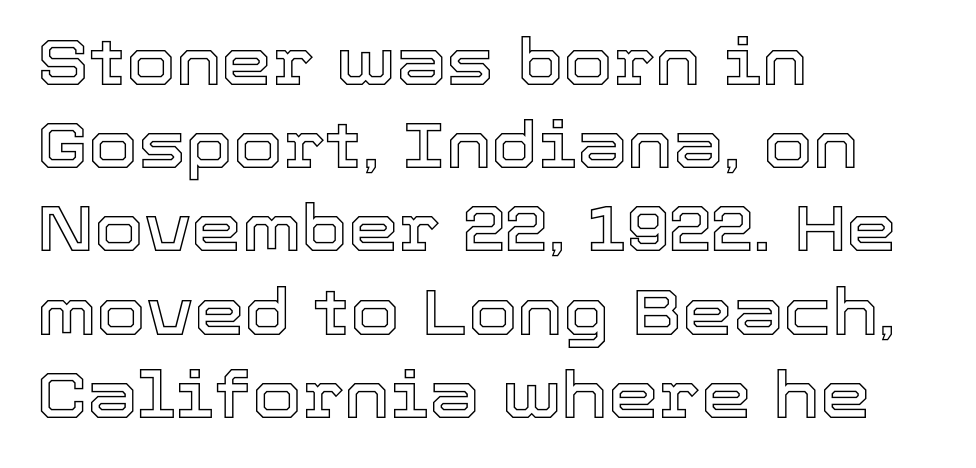
The image shows 64 px text type, upright; set left-aligned, normal line spacing (1.3x), normal letter spacing, not underlined; a medium x-height.
